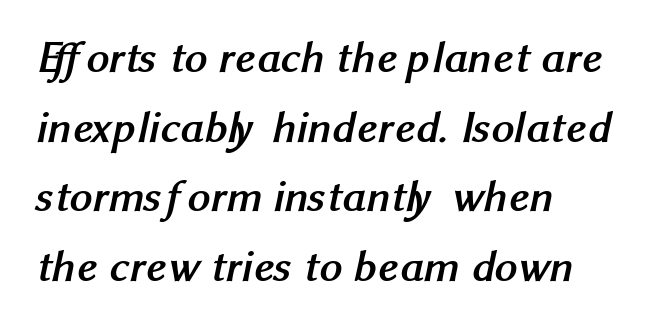
The image shows 45 px semibold sans-serif type; set left-aligned, normal line spacing (1.55x), normal letter spacing, not underlined; medium stroke contrast and a medium x-height.
